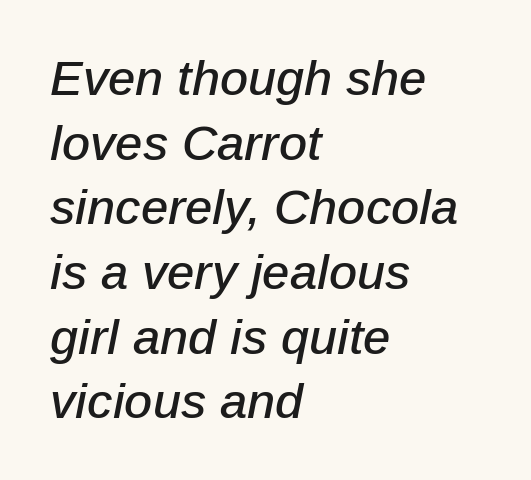
{"italic": "yes", "lean": "right", "slant_degrees": 12, "width": "normal", "stroke_contrast": "low", "x_height": "medium", "monospaced": "no", "underline": "no", "align": "left", "line_spacing": "normal", "line_spacing_ratio": 1.32, "letter_spacing": "normal", "letter_spacing_em": 0.0, "glyph_px": 49}
